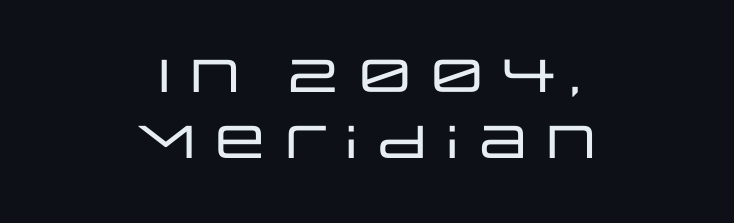
Q: Is the text italic (slanted)? A: No, it is upright.
Q: Is the typeface a serif or a sans-serif typeface? A: Sans-serif.
Q: Is the text underlined? A: No.
Q: How is the paragraph aligned? A: Centered.
Q: Is the spacing between letters normal or unusually wide? A: Normal.
Q: Is the spacing between lines tight, normal or loose? A: Normal.
Q: Width (condensed, normal, or wide)? A: Wide.
Q: Stroke contrast? A: Low.
Q: x-height? A: Large.
Q: Monospaced? A: No.
